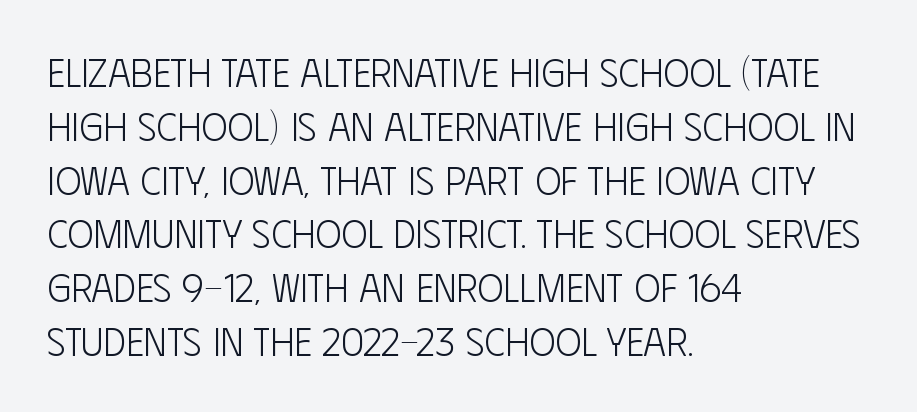
Type without underlining. Tracking value appears to be zero — textbook default spacing. A light-to-regular cut is what we see here. The ragged edge is on the right, which tells us the setting is flush left. Tall strokes in this sample are plumb rather than angled.
